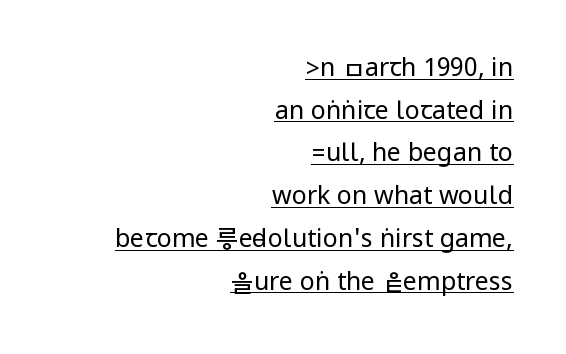
{"italic": "no", "bold": "no", "underline": "yes", "align": "right", "line_spacing_ratio": 1.71, "letter_spacing": "normal", "letter_spacing_em": 0.0, "glyph_px": 25}
